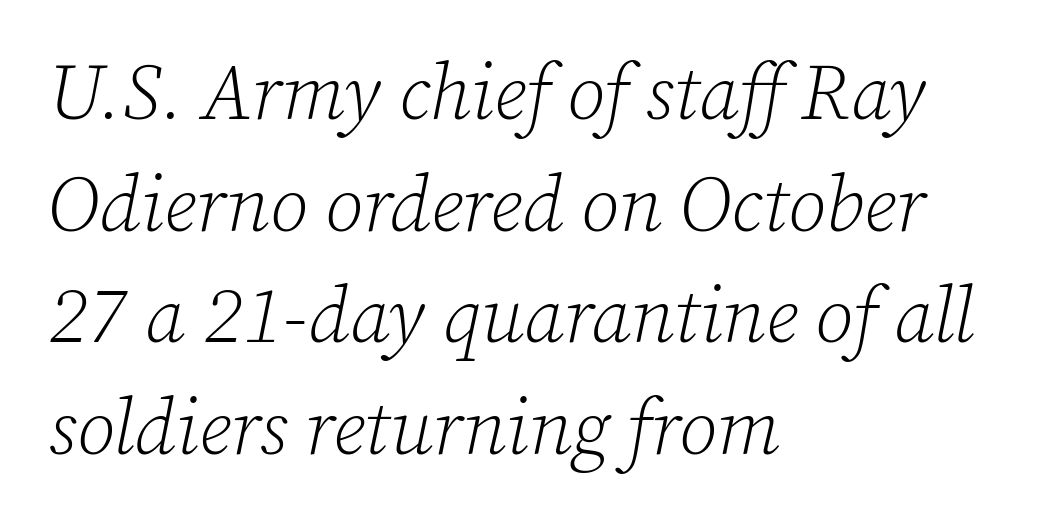
{"serif": "yes", "italic": "yes", "lean": "right", "slant_degrees": 12, "bold": "no", "weight": "light", "width": "normal", "stroke_contrast": "low", "x_height": "medium", "monospaced": "no", "underline": "no", "align": "left", "line_spacing": "normal", "line_spacing_ratio": 1.43, "letter_spacing": "normal", "letter_spacing_em": 0.0, "glyph_px": 78}
